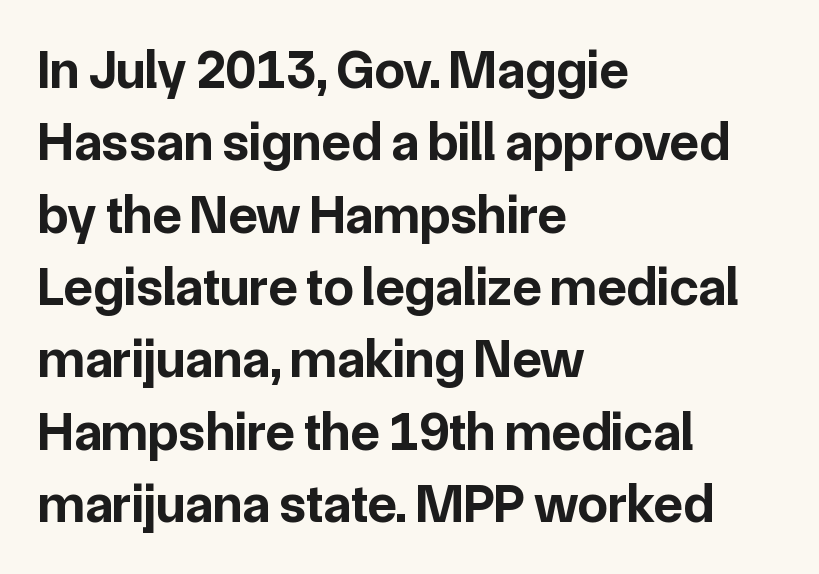
The letters stand upright; this is a roman face. Typesetter's note: full bold, strokes at maximum text heaviness. Vertical spacing — default. If you drew a ruler down the left edge, every line would touch it. Bare-footed words on every line.
